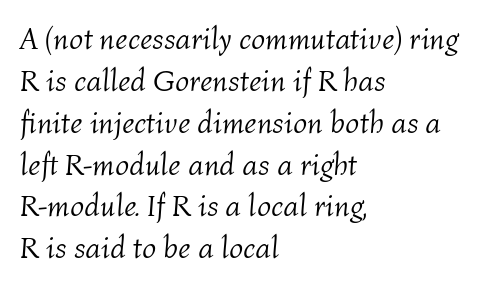
Italic? Definitely — the glyphs are oblique. The weight would be labelled regular, book, light, or lighter still. Think of a printed novel: that variable character pitch is what you see here. Beneath every word, the page is bare. A student would call this left alignment; a typographer would say flush left, rag right. Compared with typical body copy, the letter spacing here is the same.
